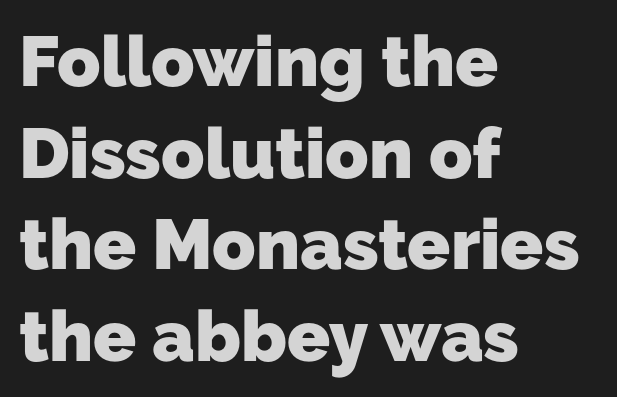
The image shows 71 px heavy sans-serif type; set left-aligned, normal line spacing (1.29x), normal letter spacing, not underlined; low stroke contrast and a medium x-height.
